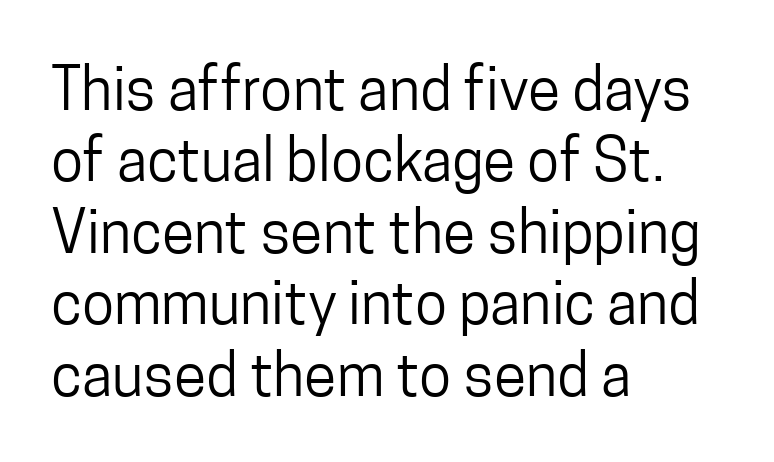
The image shows 59 px regular-weight, condensed sans-serif type, upright; set left-aligned, line spacing 1.21x, normal letter spacing, not underlined; low stroke contrast and a medium x-height.
